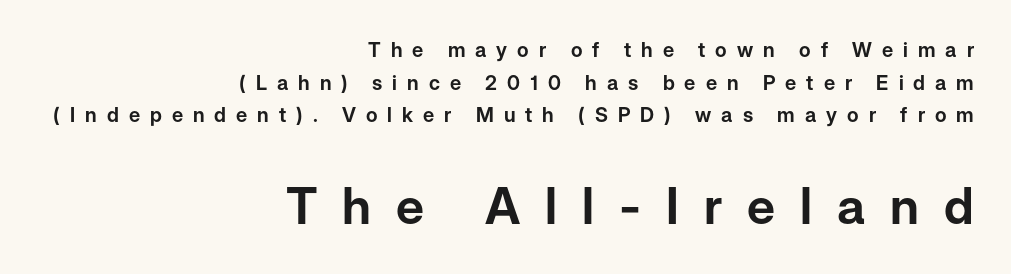
Q: Is the text italic (slanted)? A: No, it is upright.
Q: Is the typeface a serif or a sans-serif typeface? A: Sans-serif.
Q: Is the text underlined? A: No.
Q: How is the paragraph aligned? A: Right-aligned.
Q: Is the spacing between letters normal or unusually wide? A: Unusually wide.
Q: Is the spacing between lines tight, normal or loose? A: Normal.
Q: Which block of text is set in a larger size, the first (top) or the second (bottom)? A: The second (bottom) one.
Q: Width (condensed, normal, or wide)? A: Normal.
Q: Stroke contrast? A: Low.
Q: x-height? A: Medium.
Q: Monospaced? A: No.
